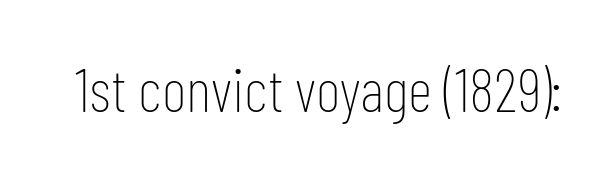
In terms of letterspacing, this is plain default setting. The designer went with a sans here, leaving each stem footless. Varying glyph widths throughout — classic text-font behaviour. No letter is thick-stroked: the sample isn't bold. A bare baseline throughout the passage.
